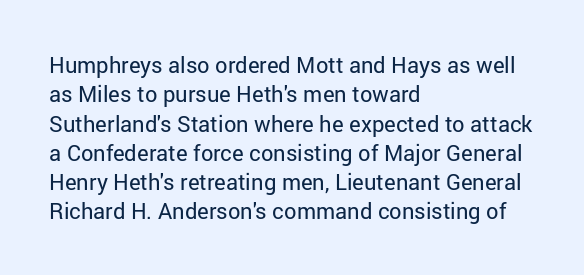
Q: Is the text bold? A: No.
Q: Is the text italic (slanted)? A: No, it is upright.
Q: Is the text underlined? A: No.
Q: How is the paragraph aligned? A: Left-aligned.
Q: Is the spacing between letters normal or unusually wide? A: Normal.
Q: Is the spacing between lines tight, normal or loose? A: Normal.
